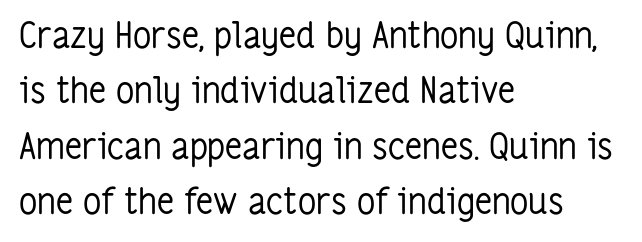
Q: Is the text bold? A: No.
Q: Is the text italic (slanted)? A: No, it is upright.
Q: Is the typeface a serif or a sans-serif typeface? A: Sans-serif.
Q: Is the text underlined? A: No.
Q: How is the paragraph aligned? A: Left-aligned.
Q: Is the spacing between letters normal or unusually wide? A: Normal.
Q: Is the spacing between lines tight, normal or loose? A: Normal.
Q: Width (condensed, normal, or wide)? A: Condensed.
Q: Stroke contrast? A: Low.
Q: x-height? A: Medium.
Q: Monospaced? A: No.
